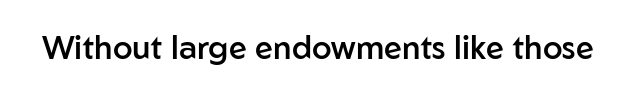
{"serif": "no", "italic": "no", "bold": "semi", "weight": "semibold", "width": "normal", "stroke_contrast": "low", "x_height": "medium", "monospaced": "no", "underline": "no", "letter_spacing": "normal", "letter_spacing_em": 0.0, "glyph_px": 32}
